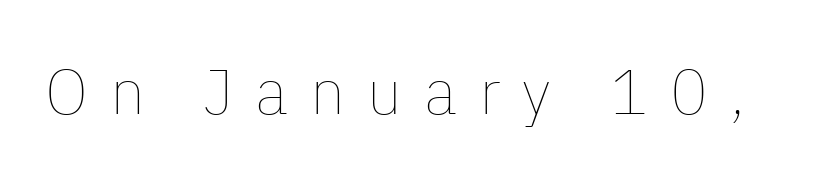
The image shows 63 px thin type, upright; set unusually wide letter spacing (+0.35 em), not underlined; low stroke contrast and a medium x-height.
